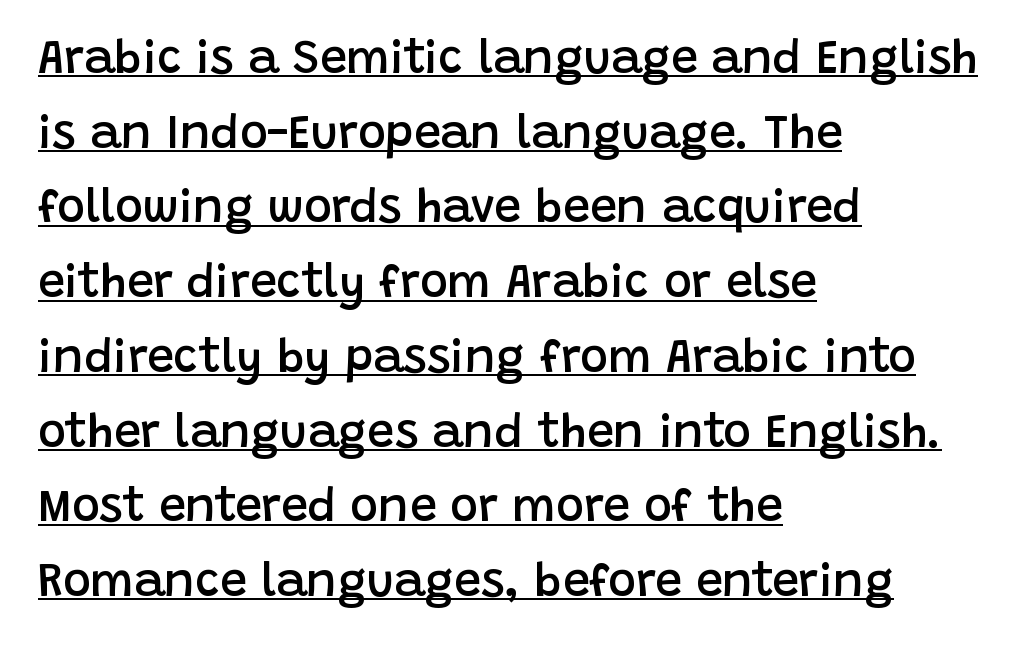
{"serif": "no", "italic": "no", "bold": "semi", "weight": "semibold", "width": "normal", "stroke_contrast": "low", "x_height": "large", "monospaced": "no", "underline": "yes", "align": "left", "line_spacing": "normal", "line_spacing_ratio": 1.59, "letter_spacing": "normal", "letter_spacing_em": 0.0, "glyph_px": 47}
